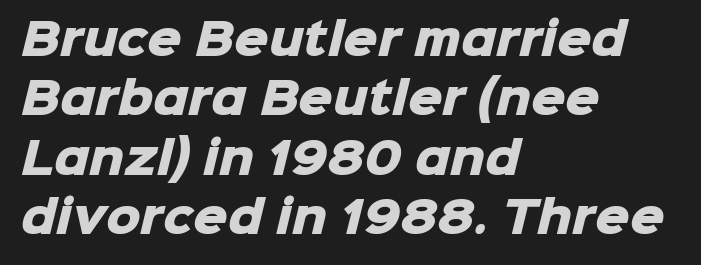
{"serif": "no", "bold": "yes", "weight": "heavy", "width": "normal", "stroke_contrast": "low", "x_height": "medium", "monospaced": "no", "underline": "no", "align": "left", "line_spacing": "normal", "line_spacing_ratio": 1.38, "letter_spacing": "normal", "letter_spacing_em": 0.0, "glyph_px": 43}
